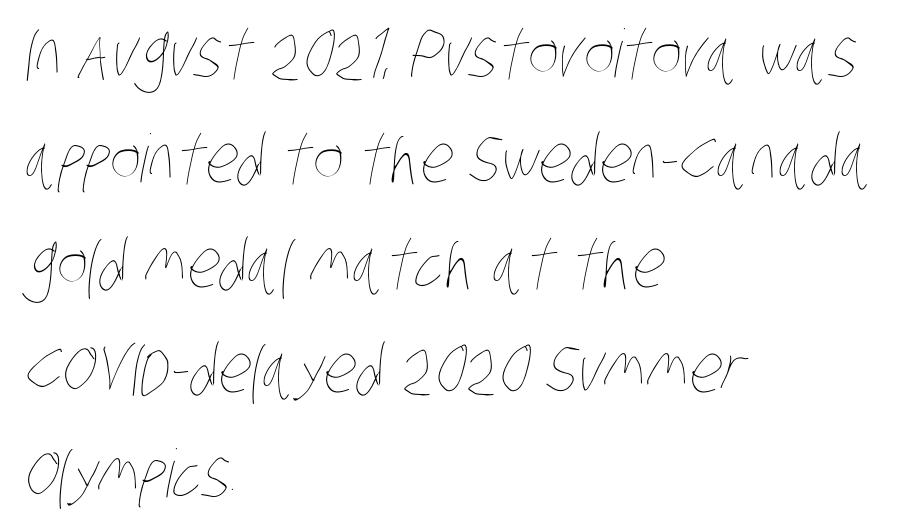
Check the space under the baseline: it is left empty. Nothing unusual about the tracking: characters are spaced as the font intends. The block of text has a typical density, with ordinary space between rows. The text block is weighted toward the left margin, trailing off unevenly rightward. These lines are rendered in a variable-pitch font. Heft: none added — not bold.
